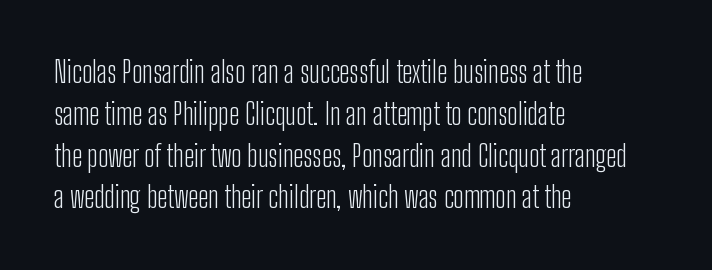
The image shows 29 px light, condensed sans-serif type, upright; set left-aligned, normal line spacing (1.44x), normal letter spacing, not underlined; low stroke contrast and a medium x-height.
